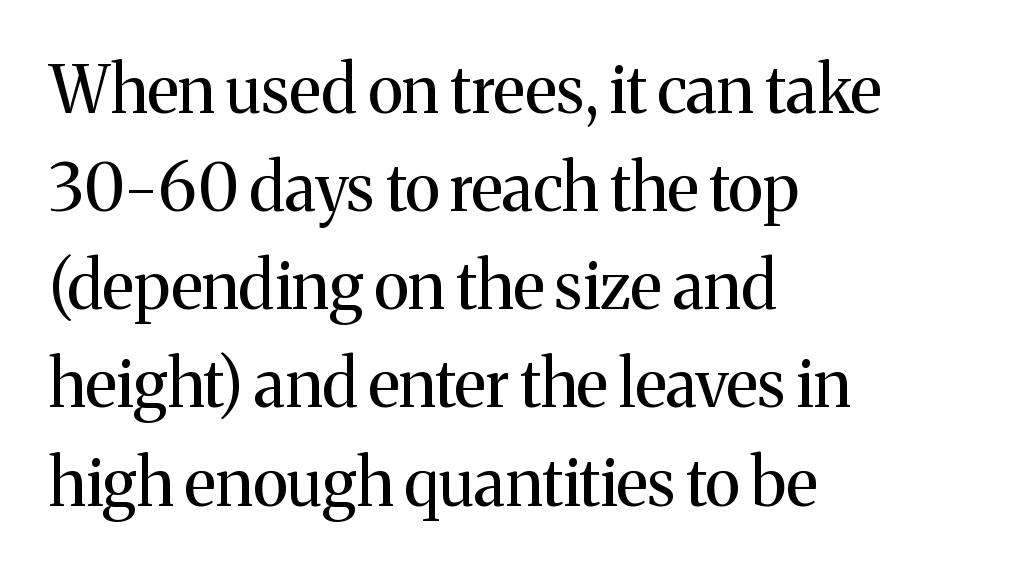
{"serif": "yes", "italic": "no", "bold": "no", "weight": "regular", "width": "normal", "stroke_contrast": "medium", "x_height": "medium", "monospaced": "no", "underline": "no", "align": "left", "line_spacing": "normal", "line_spacing_ratio": 1.51, "letter_spacing": "normal", "letter_spacing_em": 0.0, "glyph_px": 65}
